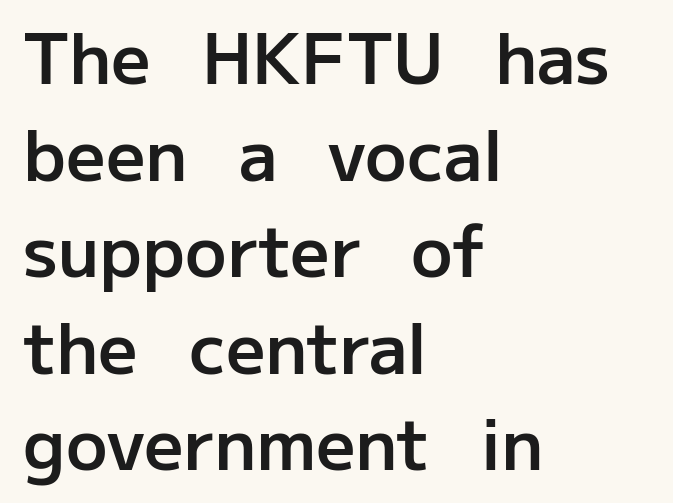
Q: Is the text bold? A: Semi-bold.
Q: Is the text italic (slanted)? A: No, it is upright.
Q: Is the typeface a serif or a sans-serif typeface? A: Sans-serif.
Q: Is the text underlined? A: No.
Q: How is the paragraph aligned? A: Left-aligned.
Q: Is the spacing between letters normal or unusually wide? A: Normal.
Q: Is the spacing between lines tight, normal or loose? A: Normal.
Q: Width (condensed, normal, or wide)? A: Normal.
Q: Stroke contrast? A: Low.
Q: x-height? A: Medium.
Q: Monospaced? A: No.
